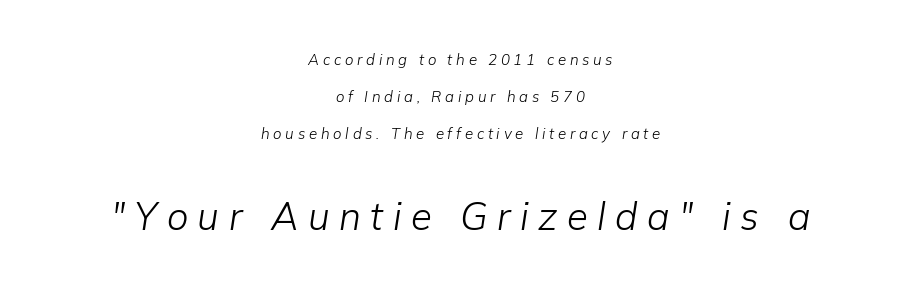
The image shows 38 px light type, italic (leaning right); set centered, loose line spacing (2.48x), unusually wide letter spacing (+0.25 em), not underlined; the second (bottom) block is 2.53x larger; low stroke contrast and a medium x-height.
